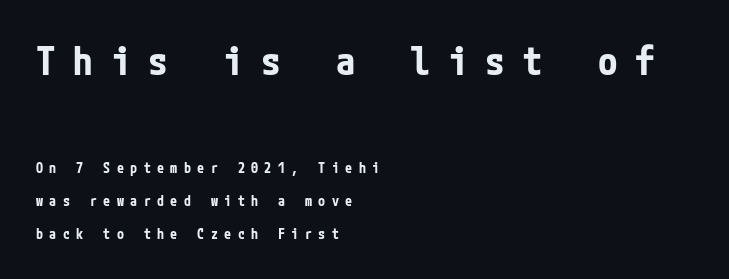
The image shows 39 px bold, condensed sans-serif type, upright; set left-aligned, loose line spacing (2.35x), unusually wide letter spacing (+0.46 em), not underlined; the first (top) block is 2.79x larger; low stroke contrast and a medium x-height.
